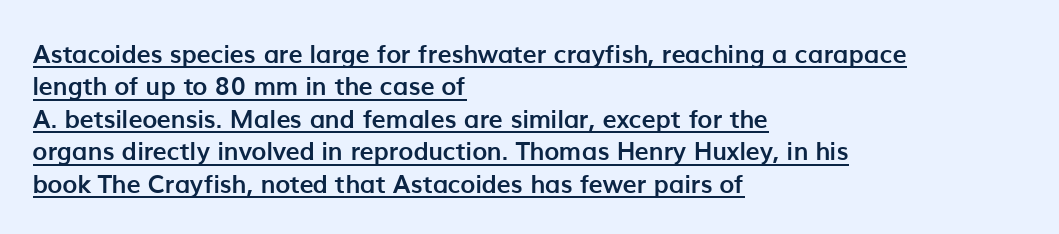
The image shows 25 px bold type, upright; set left-aligned, normal line spacing (1.3x), normal letter spacing, underlined.
